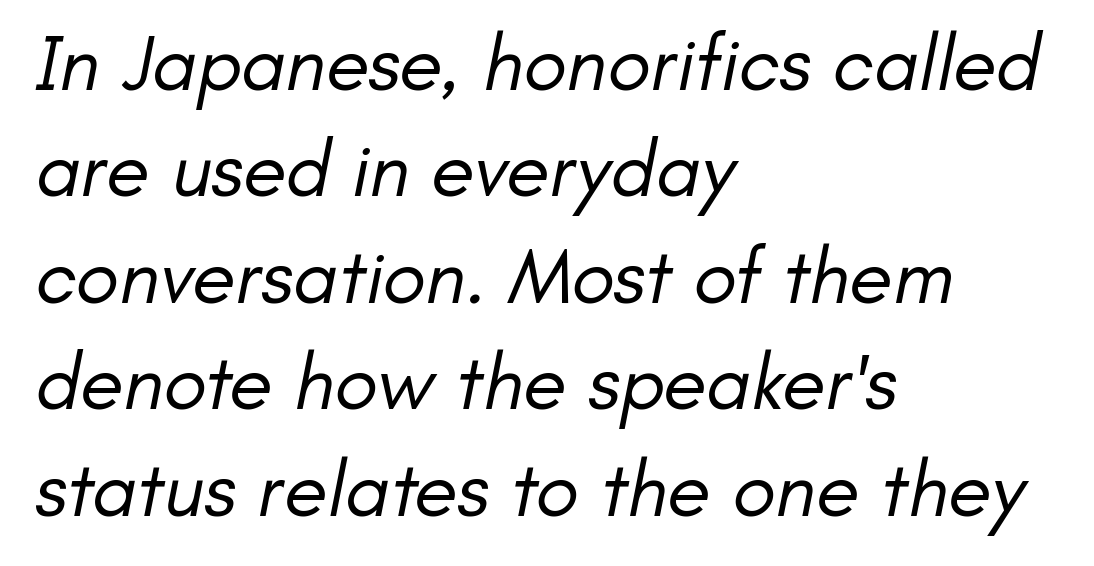
Q: Is the text bold? A: No.
Q: Is the typeface a serif or a sans-serif typeface? A: Sans-serif.
Q: Is the text underlined? A: No.
Q: How is the paragraph aligned? A: Left-aligned.
Q: Is the spacing between letters normal or unusually wide? A: Normal.
Q: Is the spacing between lines tight, normal or loose? A: Normal.
Q: Width (condensed, normal, or wide)? A: Normal.
Q: Stroke contrast? A: Low.
Q: x-height? A: Small.
Q: Monospaced? A: No.
